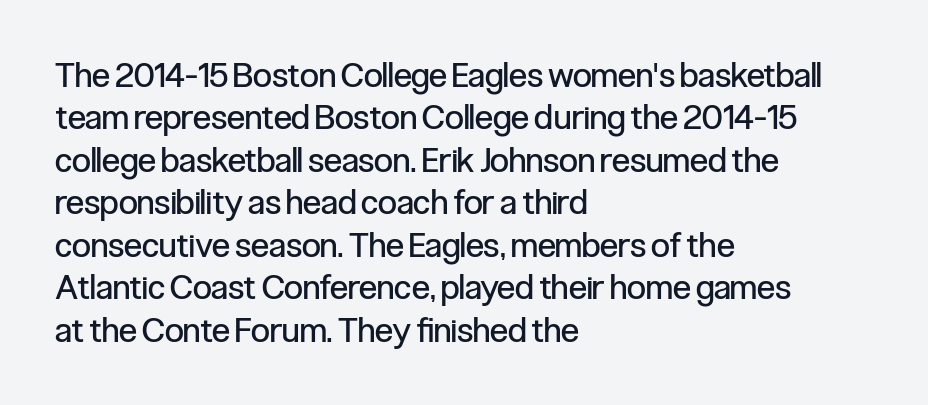
Look at the bottom of the vertical strokes: they stop flat, with no serifs. The letterforms sit shoulder to shoulder at normal distance. How would I describe the line gaps? Plain and ordinary. The letters advance in unequal steps, a hallmark of proportional type. Just letters on the line, the space beneath them empty.
